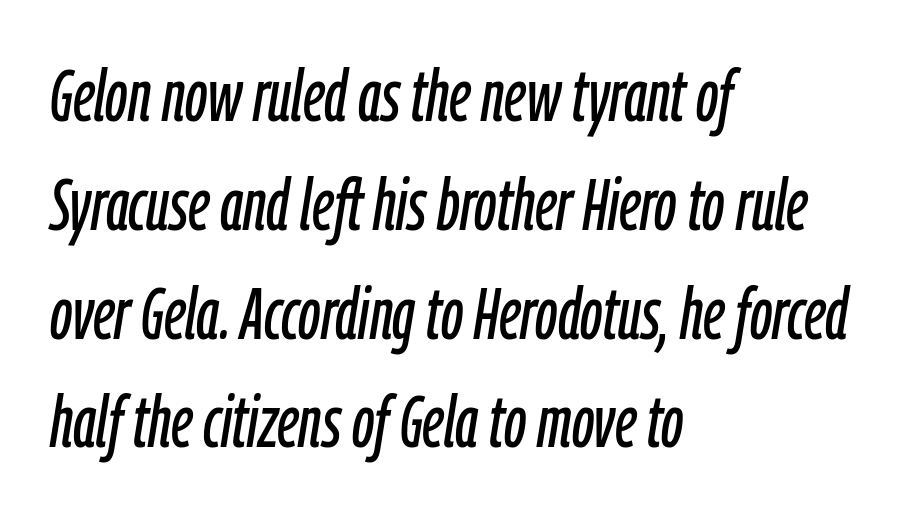
Q: Is the text italic (slanted)? A: Yes, it leans right by about 9 degrees.
Q: Is the text underlined? A: No.
Q: How is the paragraph aligned? A: Left-aligned.
Q: Is the spacing between letters normal or unusually wide? A: Normal.
Q: Is the spacing between lines tight, normal or loose? A: Normal.
Q: Width (condensed, normal, or wide)? A: Condensed.
Q: Stroke contrast? A: Low.
Q: x-height? A: Medium.
Q: Monospaced? A: No.
